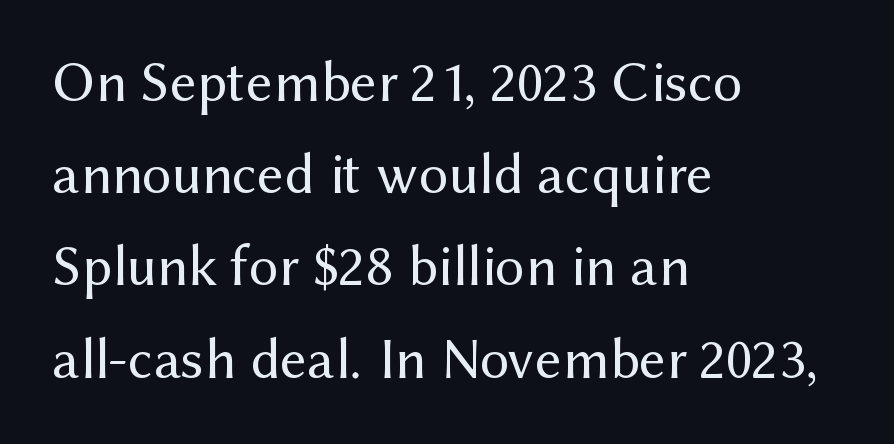
{"serif": "no", "italic": "no", "bold": "no", "weight": "regular", "width": "normal", "stroke_contrast": "medium", "x_height": "medium", "monospaced": "no", "underline": "no", "align": "left", "line_spacing": "normal", "line_spacing_ratio": 1.59, "letter_spacing": "normal", "letter_spacing_em": 0.0, "glyph_px": 58}
